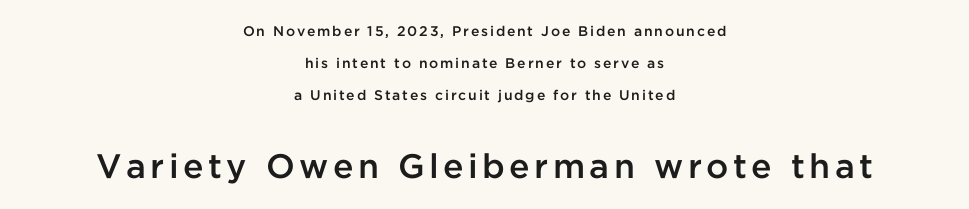
The type family on display is of the sans-serif kind. Spacing verdict: proportional, widths tailored to each character. Semibold letterforms, between regular and bold. A great deal of white space separates one row of letters from the next. A student would notice the bottom passage is typeset larger than what precedes it.
